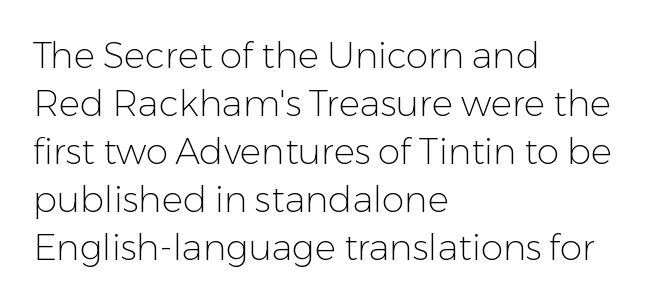
{"serif": "no", "italic": "no", "bold": "no", "weight": "light", "width": "normal", "stroke_contrast": "low", "x_height": "medium", "monospaced": "no", "underline": "no", "align": "left", "line_spacing": "normal", "line_spacing_ratio": 1.33, "letter_spacing": "normal", "letter_spacing_em": 0.0, "glyph_px": 36}
